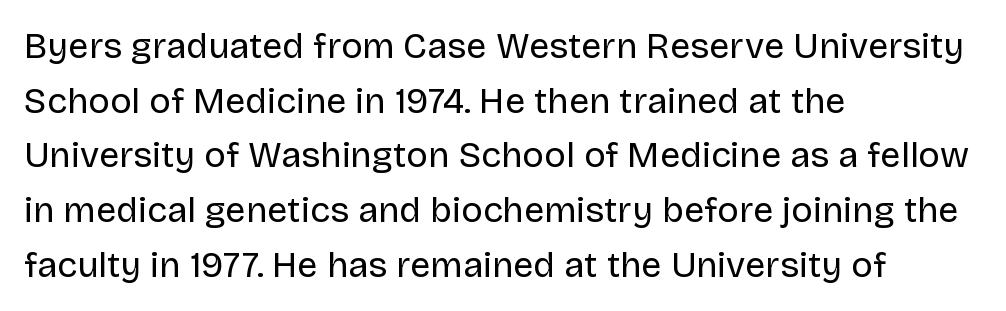
{"serif": "no", "italic": "no", "bold": "no", "weight": "regular", "width": "normal", "stroke_contrast": "low", "x_height": "large", "monospaced": "no", "underline": "no", "align": "left", "line_spacing": "normal", "line_spacing_ratio": 1.52, "letter_spacing": "normal", "letter_spacing_em": 0.0, "glyph_px": 36}
